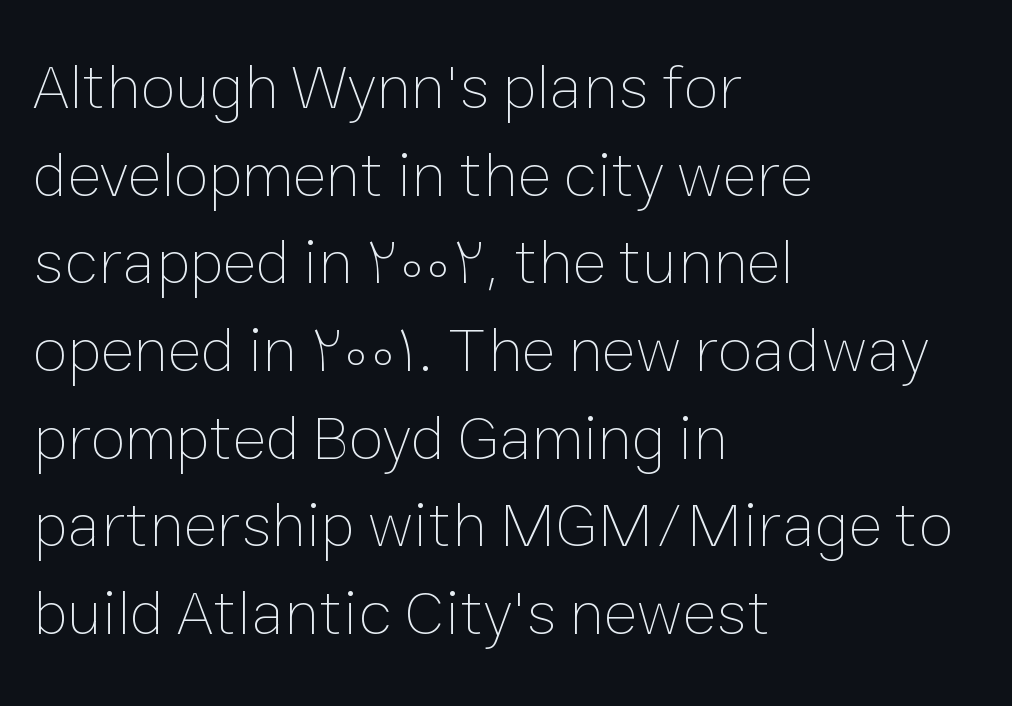
{"italic": "no", "bold": "no", "weight": "thin", "width": "normal", "stroke_contrast": "low", "x_height": "medium", "monospaced": "no", "underline": "no", "align": "left", "line_spacing": "normal", "line_spacing_ratio": 1.37, "letter_spacing": "normal", "letter_spacing_em": 0.0, "glyph_px": 64}
